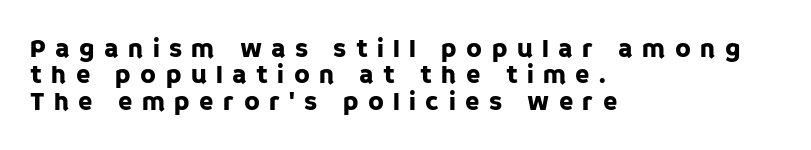
The image shows 26 px text type, upright; set left-aligned, tight line spacing (1.01x), unusually wide letter spacing (+0.36 em), not underlined.
